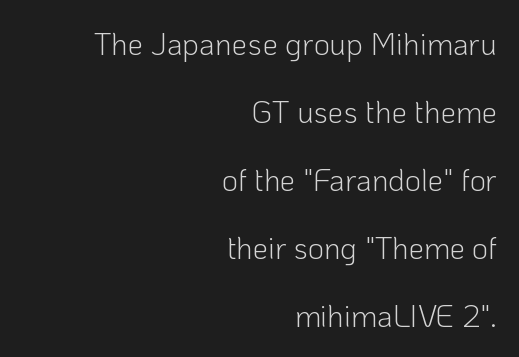
Proportional: the letters do not fall into vertical columns. Font category for this specimen: sans-serif. The rag falls on the left side of this text block. The space between consecutive lines is lavish.
